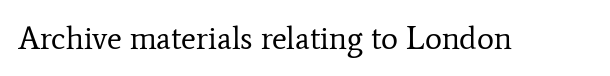
Upright lettering throughout. Nothing heavy about these letters — not bold at all. The letters carry serifs — small finishing strokes at the ends of their stems. The face used here is rendered with its standard letterfit. Proportional: the letters do not fall into vertical columns.
